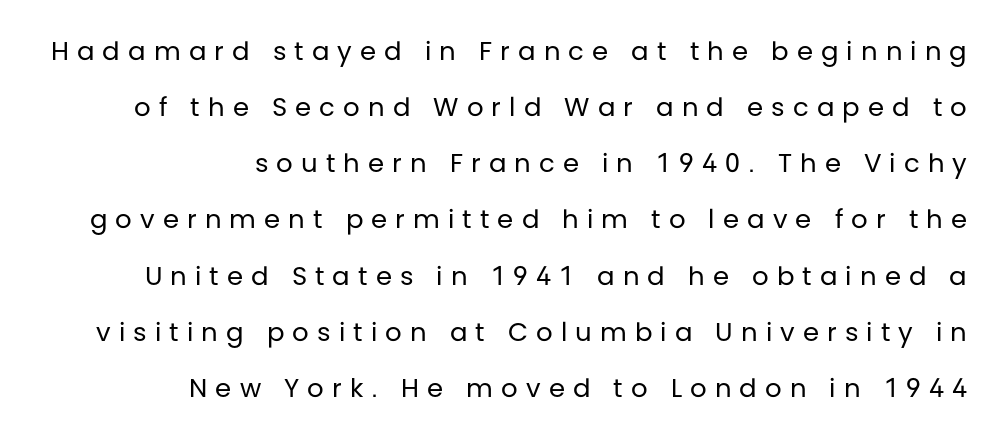
The image shows 26 px text type, upright; set right-aligned, loose line spacing (2.16x), unusually wide letter spacing (+0.31 em), not underlined.
